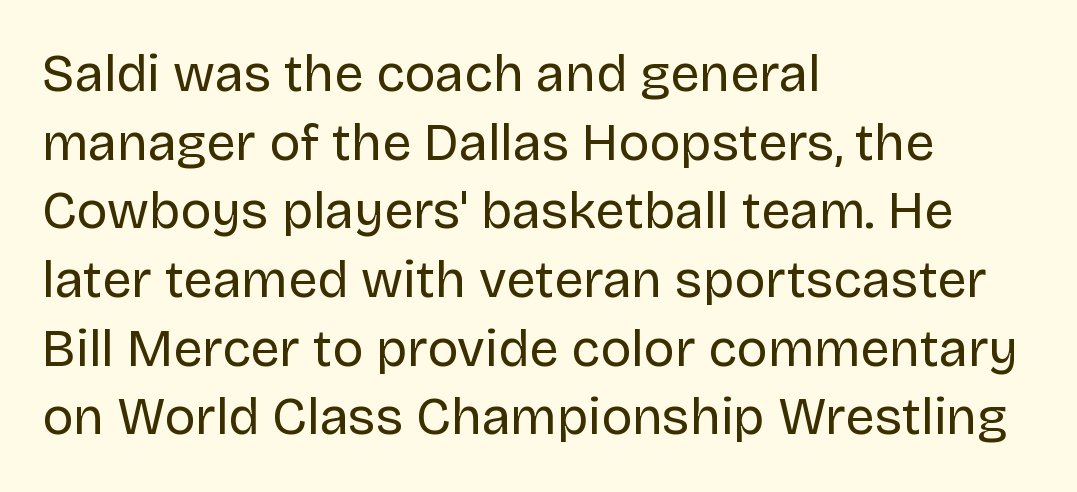
The image shows 52 px regular-weight sans-serif type, upright; set left-aligned, normal line spacing (1.32x), normal letter spacing, not underlined; low stroke contrast and a large x-height.
